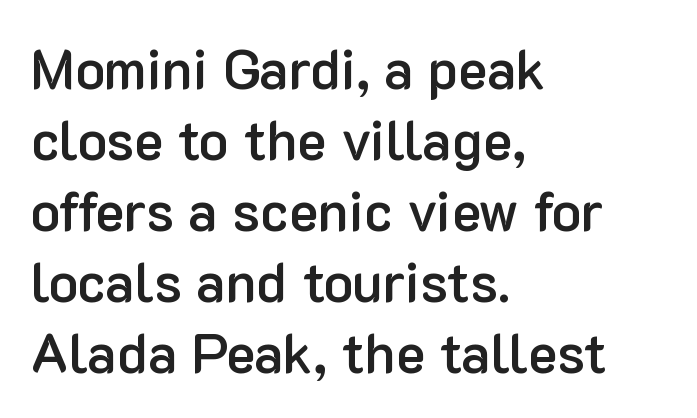
{"serif": "no", "italic": "no", "bold": "semi", "weight": "semibold", "width": "normal", "stroke_contrast": "low", "x_height": "medium", "monospaced": "no", "underline": "no", "align": "left", "line_spacing": "normal", "line_spacing_ratio": 1.29, "letter_spacing": "normal", "letter_spacing_em": 0.0, "glyph_px": 55}
